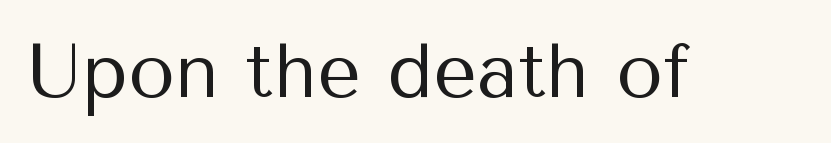
Q: Is the text bold? A: No.
Q: Is the text italic (slanted)? A: No, it is upright.
Q: Is the typeface a serif or a sans-serif typeface? A: Sans-serif.
Q: Is the text underlined? A: No.
Q: Is the spacing between letters normal or unusually wide? A: Normal.
Q: Width (condensed, normal, or wide)? A: Normal.
Q: Stroke contrast? A: Medium.
Q: x-height? A: Medium.
Q: Monospaced? A: No.
